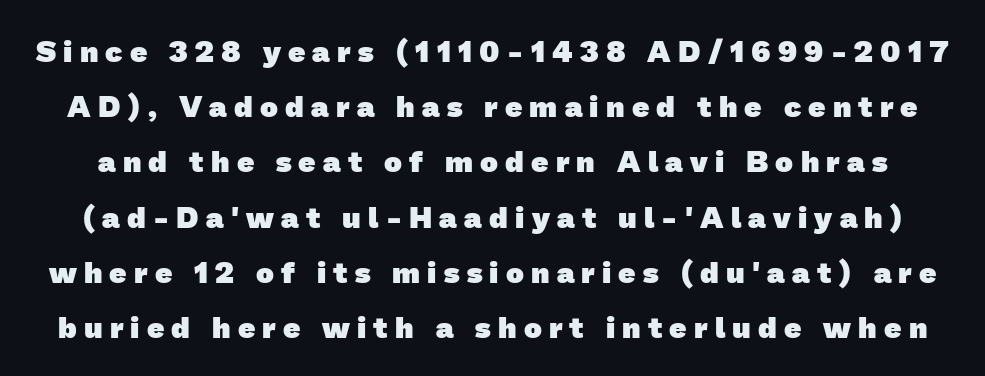
The image shows 30 px heavy sans-serif type; set line spacing 1.84x, unusually wide letter spacing (+0.24 em), not underlined; low stroke contrast and a medium x-height.
